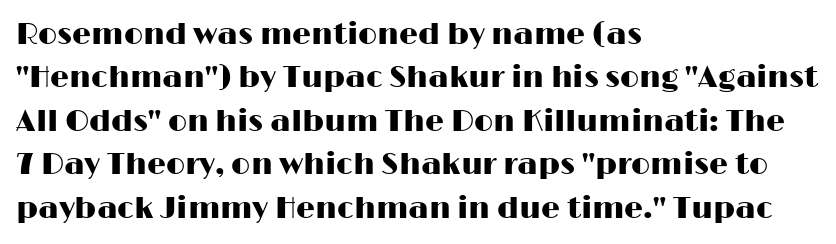
{"serif": "no", "italic": "no", "width": "wide", "stroke_contrast": "high", "x_height": "medium", "monospaced": "no", "underline": "no", "align": "left", "line_spacing": "normal", "line_spacing_ratio": 1.45, "letter_spacing": "normal", "letter_spacing_em": 0.0, "glyph_px": 30}
